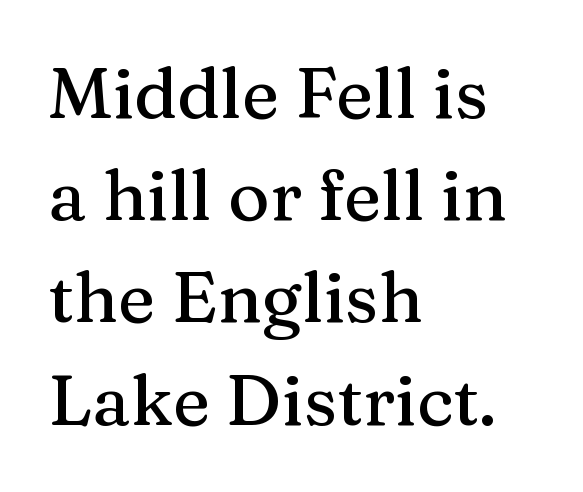
Posture: upright roman. This sample keeps an unexceptional amount of space between lines. Caption: standard tracking, unaltered. Each letter's strokes conclude with small projecting serifs. Each line starts at the same left margin while the right side varies. Character widths vary here, with narrow letters taking less room than wide ones.
